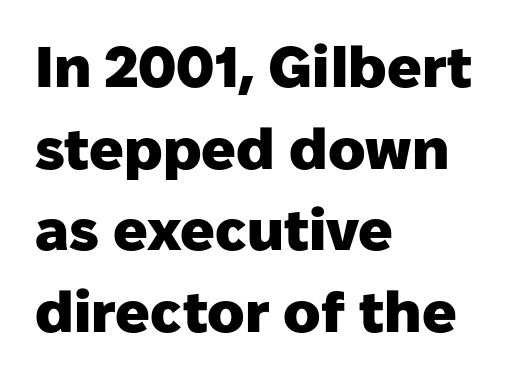
{"serif": "no", "italic": "no", "bold": "yes", "weight": "heavy", "width": "normal", "stroke_contrast": "low", "x_height": "medium", "monospaced": "no", "underline": "no", "align": "left", "line_spacing": "normal", "line_spacing_ratio": 1.43, "letter_spacing": "normal", "letter_spacing_em": 0.0, "glyph_px": 57}
